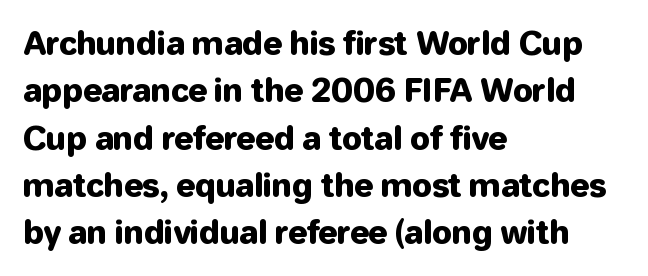
Horizontal alignment here is leftward, the default for most running prose. You could not count columns in this text — the font is proportionally spaced. Descender tails drop into unmarked territory. The letterforms sit shoulder to shoulder at normal distance.
